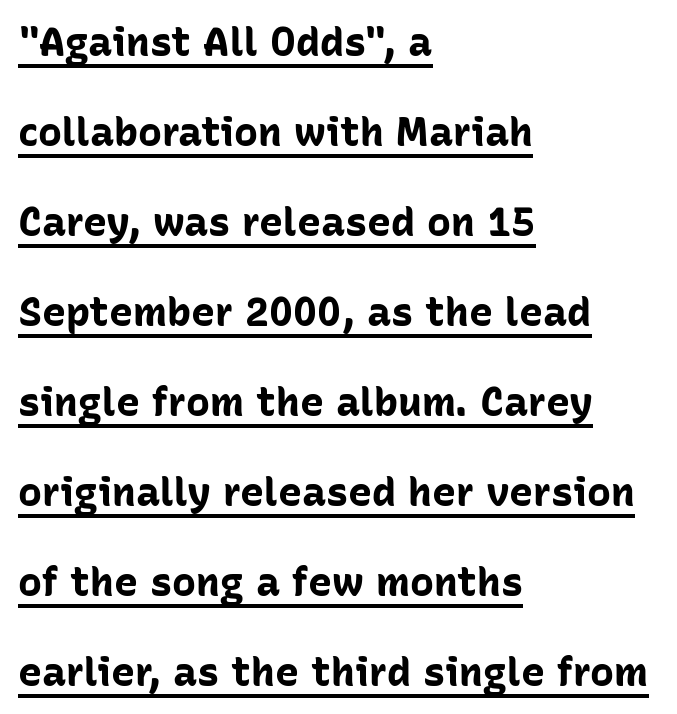
A baseline rule has been typeset under these characters. These lines are composed in type without serifs. Which margin do the lines hug? The left one — the right edge is uneven. Its strokes are broad and dark, the hallmark of bold type. Looks like regular typesetting: each glyph gets only the width it needs.
